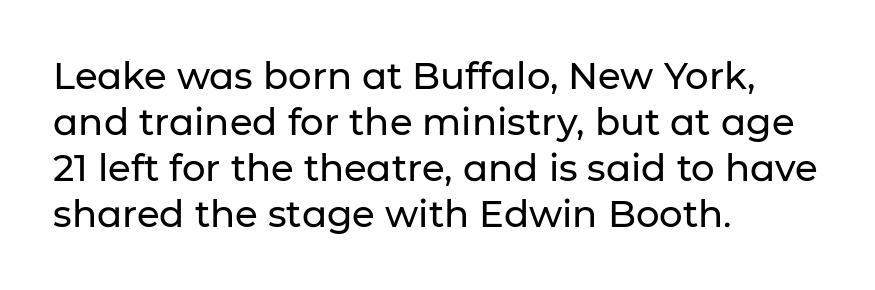
The letters carry no serifs — their stems end cleanly without finishing strokes. Vertical strokes here are truly vertical. Bare-footed words on every line. Nothing unusual about the tracking: characters are spaced as the font intends. If you drew a ruler down the left edge, every line would touch it. These lines are rendered in a variable-pitch font.
